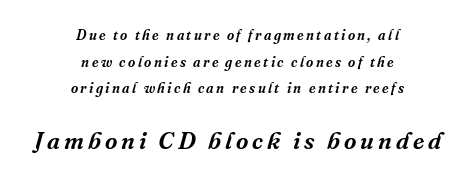
The image shows 24 px text type, italic (leaning right); set centered, loose line spacing (1.91x), not underlined; the second (bottom) block is 1.71x larger.
